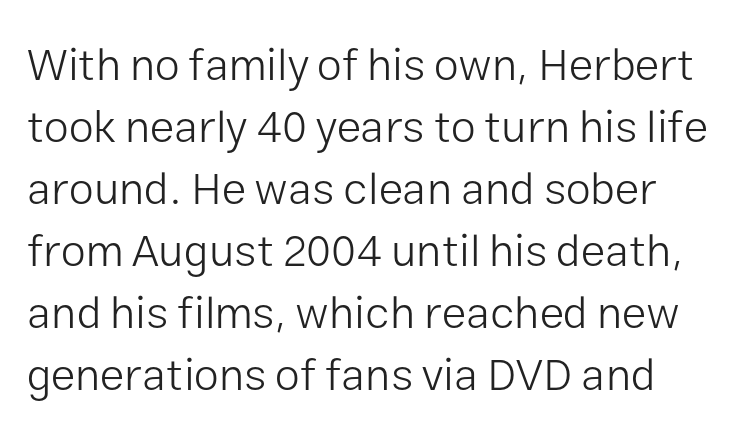
The image shows 45 px light sans-serif type, upright; set left-aligned, normal line spacing (1.38x), normal letter spacing, not underlined; low stroke contrast and a medium x-height.
